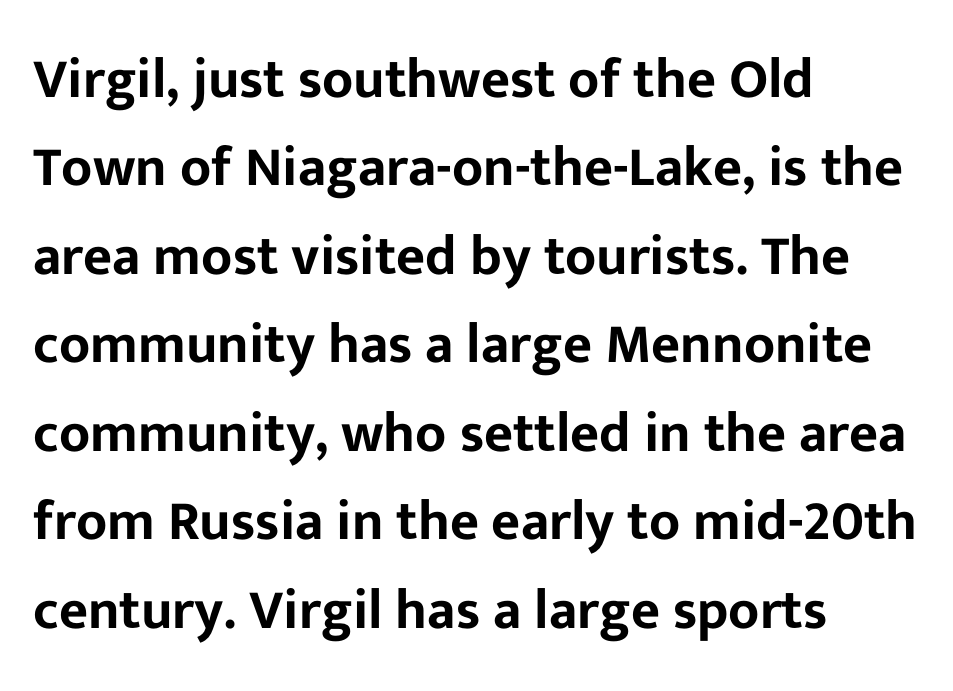
{"serif": "no", "italic": "no", "width": "normal", "stroke_contrast": "low", "x_height": "medium", "monospaced": "no", "underline": "no", "align": "left", "line_spacing": "normal", "line_spacing_ratio": 1.58, "letter_spacing": "normal", "letter_spacing_em": 0.0, "glyph_px": 56}
